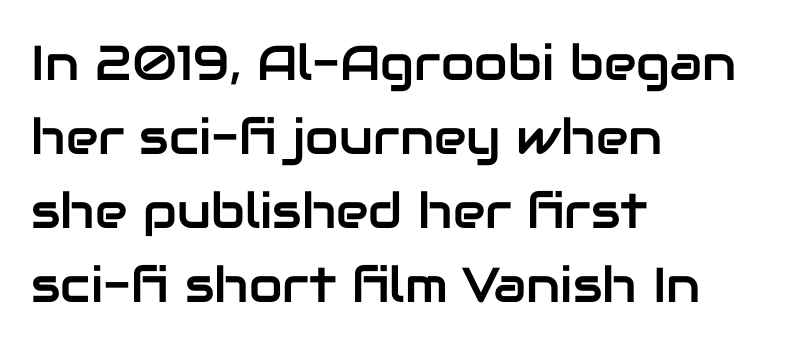
The image shows 49 px sans-serif type, upright; set left-aligned, normal line spacing (1.51x), normal letter spacing, not underlined; low stroke contrast and a medium x-height.
